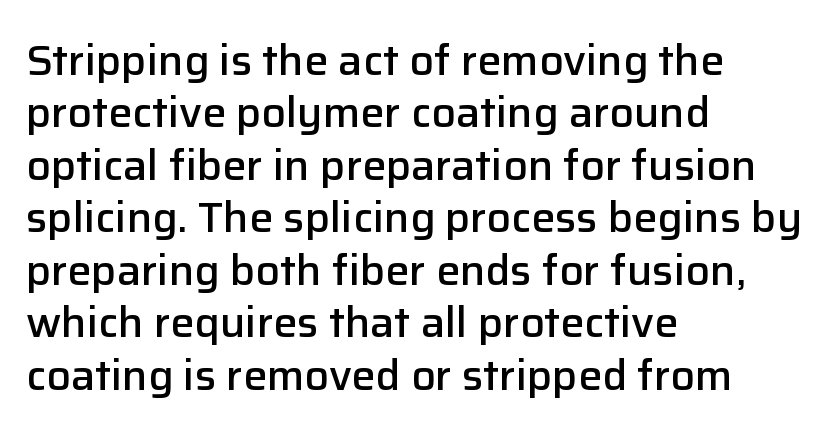
{"serif": "no", "italic": "no", "bold": "semi", "weight": "semibold", "width": "normal", "stroke_contrast": "low", "x_height": "medium", "monospaced": "no", "underline": "no", "align": "left", "line_spacing_ratio": 1.22, "letter_spacing": "normal", "letter_spacing_em": 0.0, "glyph_px": 43}
